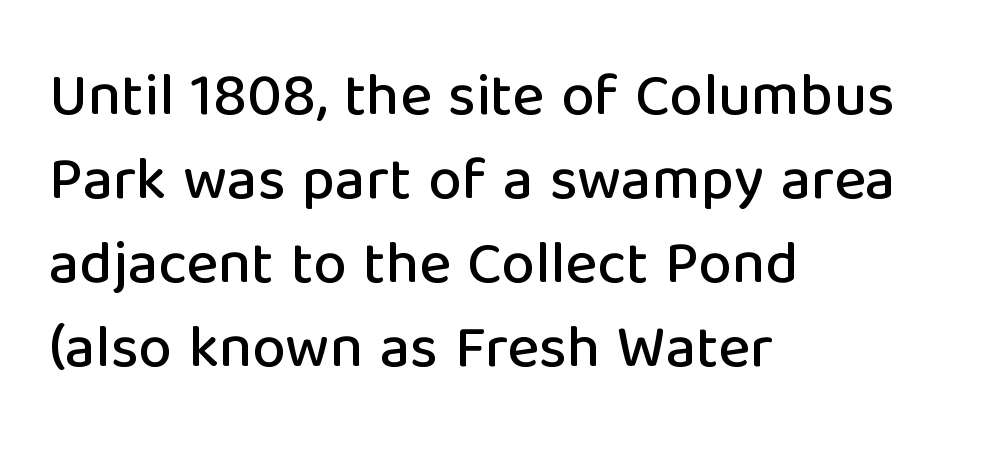
Q: Is the text italic (slanted)? A: No, it is upright.
Q: Is the typeface a serif or a sans-serif typeface? A: Sans-serif.
Q: Is the text underlined? A: No.
Q: How is the paragraph aligned? A: Left-aligned.
Q: Is the spacing between letters normal or unusually wide? A: Normal.
Q: Is the spacing between lines tight, normal or loose? A: Normal.
Q: Width (condensed, normal, or wide)? A: Normal.
Q: Stroke contrast? A: Low.
Q: x-height? A: Medium.
Q: Monospaced? A: No.
